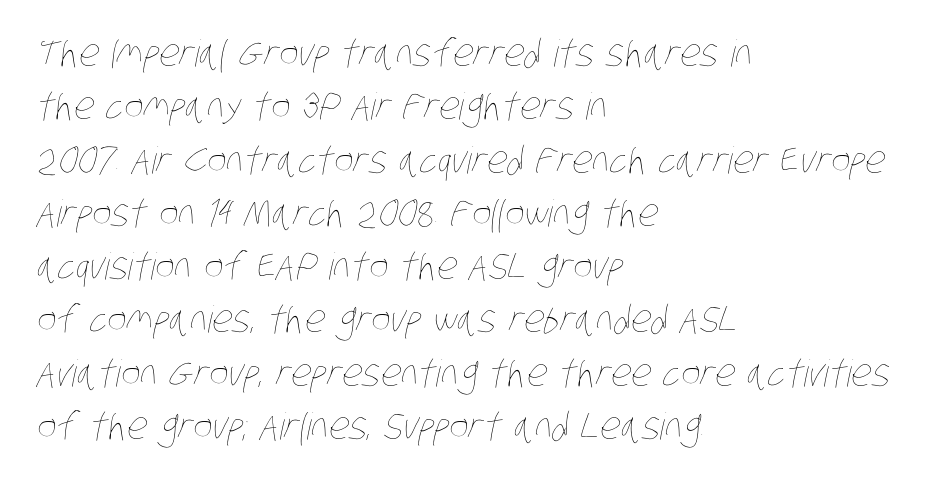
Here the designer chose a conventional face with non-uniform glyph widths. Horizontal bands of white between lines are of average thickness. A student would call this left alignment; a typographer would say flush left, rag right. The words here are not underlined.
